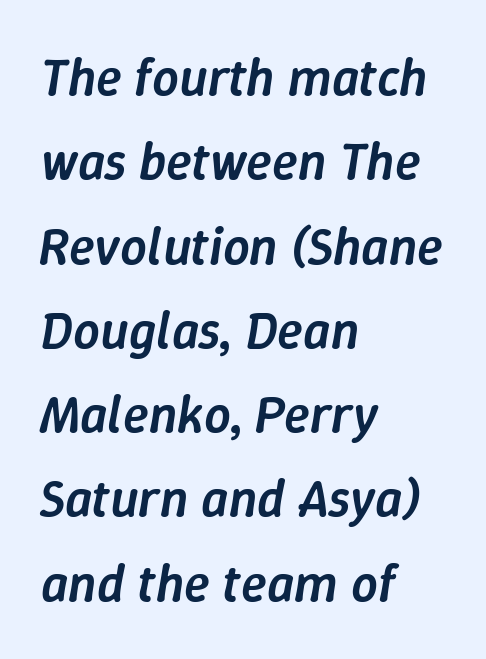
{"italic": "yes", "lean": "right", "slant_degrees": 9, "bold": "semi", "weight": "semibold", "width": "normal", "stroke_contrast": "low", "x_height": "medium", "monospaced": "no", "underline": "no", "align": "left", "line_spacing": "normal", "line_spacing_ratio": 1.59, "letter_spacing": "normal", "letter_spacing_em": 0.0, "glyph_px": 53}
